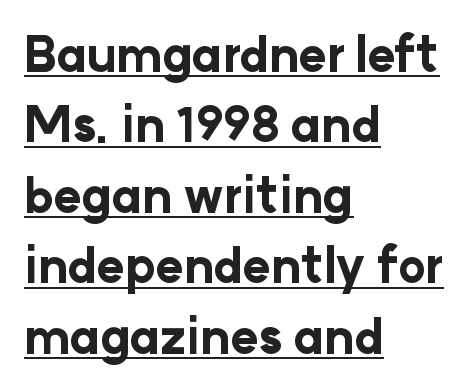
{"serif": "no", "italic": "no", "bold": "yes", "weight": "bold", "width": "normal", "stroke_contrast": "low", "x_height": "medium", "monospaced": "no", "underline": "yes", "align": "left", "line_spacing": "normal", "line_spacing_ratio": 1.5, "letter_spacing": "normal", "letter_spacing_em": 0.0, "glyph_px": 47}
